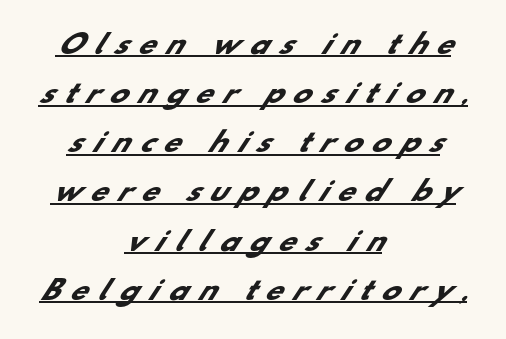
Q: Is the text bold? A: Yes.
Q: Is the text underlined? A: Yes.
Q: How is the paragraph aligned? A: Centered.
Q: Is the spacing between letters normal or unusually wide? A: Unusually wide.
